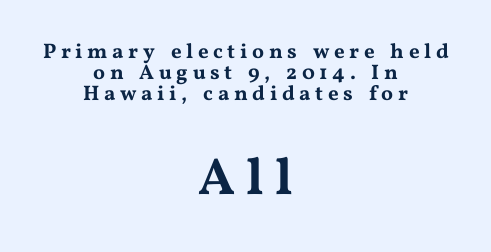
You could not count columns in this text — the font is proportionally spaced. Short and long lines alike share a common midpoint. Rule under the text: the space is simply empty. Inter-character spacing is expanded well beyond the font's built-in metrics. The block sitting lower on the canvas is the one with enlarged characters. The line-height multiplier appears low, near solid setting.
